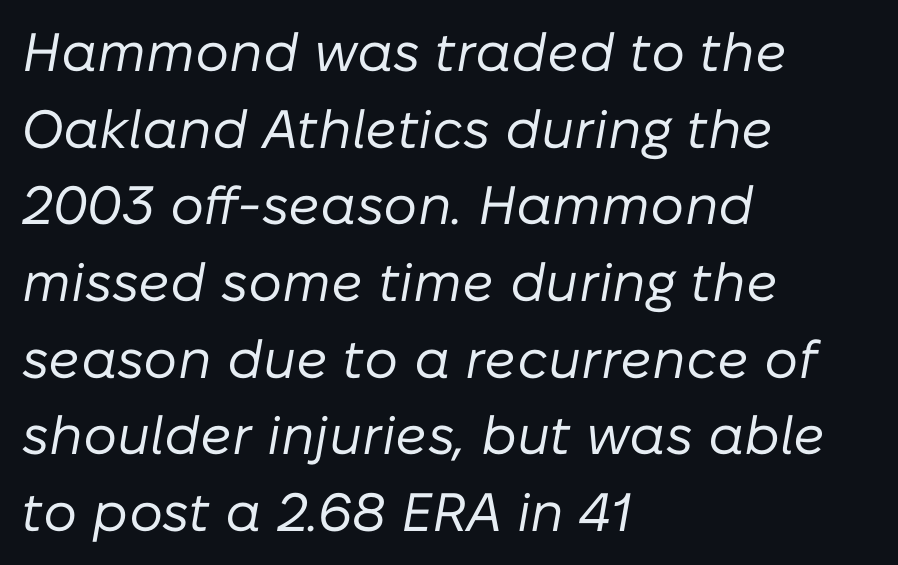
{"italic": "yes", "lean": "right", "slant_degrees": 10, "bold": "no", "weight": "regular", "width": "normal", "stroke_contrast": "low", "x_height": "medium", "monospaced": "no", "underline": "no", "align": "left", "line_spacing": "normal", "line_spacing_ratio": 1.42, "letter_spacing": "normal", "letter_spacing_em": 0.0, "glyph_px": 54}
